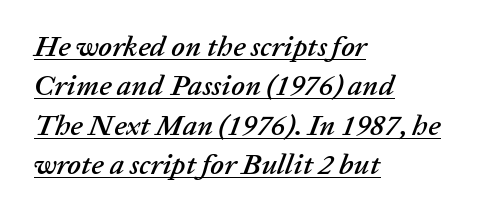
{"italic": "yes", "lean": "right", "slant_degrees": 20, "width": "normal", "stroke_contrast": "low", "x_height": "medium", "monospaced": "no", "underline": "yes", "align": "left", "line_spacing": "normal", "line_spacing_ratio": 1.36, "letter_spacing": "normal", "letter_spacing_em": 0.0, "glyph_px": 29}
